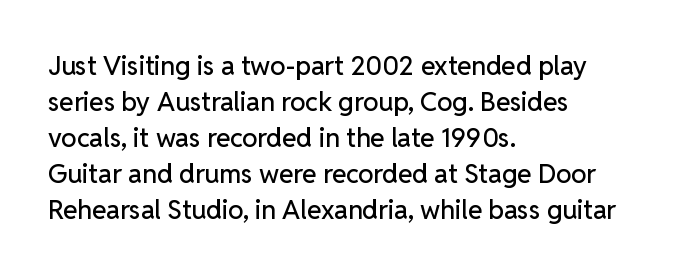
Q: Is the text italic (slanted)? A: No, it is upright.
Q: Is the text underlined? A: No.
Q: How is the paragraph aligned? A: Left-aligned.
Q: Is the spacing between letters normal or unusually wide? A: Normal.
Q: Is the spacing between lines tight, normal or loose? A: Normal.
